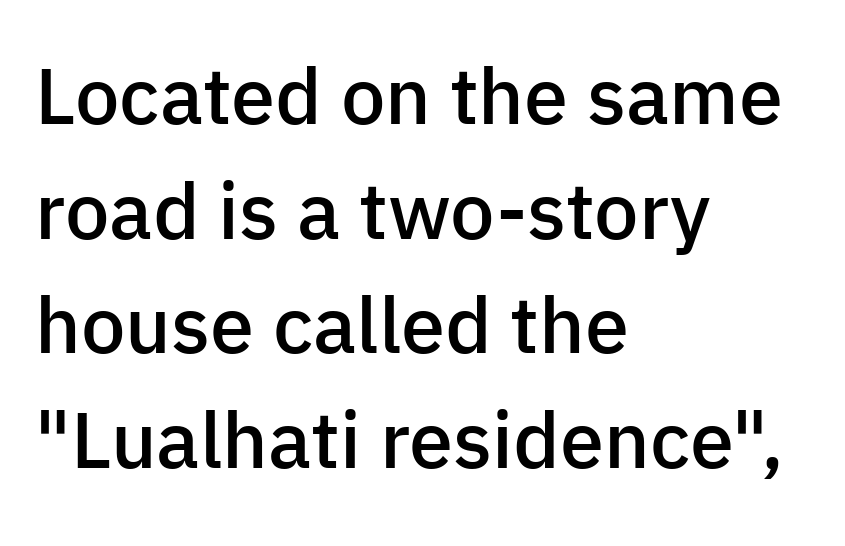
Q: Is the text bold? A: Semi-bold.
Q: Is the text italic (slanted)? A: No, it is upright.
Q: Is the typeface a serif or a sans-serif typeface? A: Sans-serif.
Q: Is the text underlined? A: No.
Q: How is the paragraph aligned? A: Left-aligned.
Q: Is the spacing between letters normal or unusually wide? A: Normal.
Q: Is the spacing between lines tight, normal or loose? A: Normal.
Q: Width (condensed, normal, or wide)? A: Normal.
Q: Stroke contrast? A: Low.
Q: x-height? A: Medium.
Q: Monospaced? A: No.
